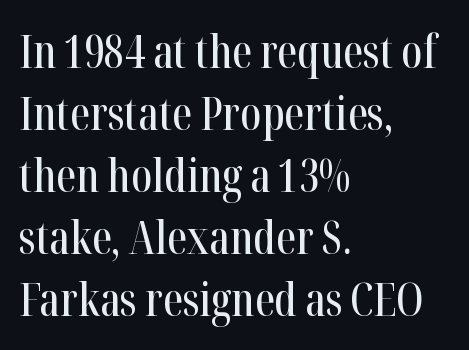
The image shows 45 px condensed serif type, upright; set left-aligned, normal line spacing (1.38x), normal letter spacing, not underlined; high stroke contrast and a medium x-height.
